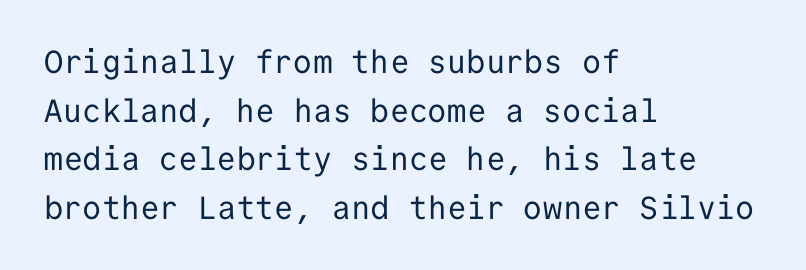
{"serif": "no", "italic": "no", "bold": "no", "weight": "regular", "width": "normal", "stroke_contrast": "low", "x_height": "medium", "monospaced": "yes", "underline": "no", "align": "left", "line_spacing": "normal", "line_spacing_ratio": 1.52, "letter_spacing": "normal", "letter_spacing_em": 0.0, "glyph_px": 32}
